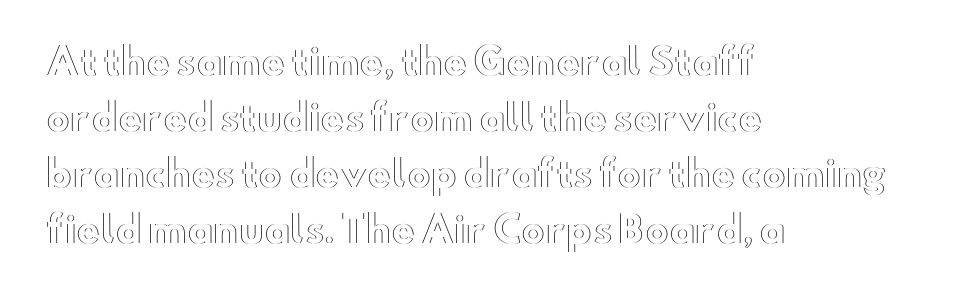
{"italic": "no", "width": "wide", "x_height": "small", "monospaced": "no", "underline": "no", "align": "left", "line_spacing": "normal", "line_spacing_ratio": 1.56, "letter_spacing": "normal", "letter_spacing_em": 0.0, "glyph_px": 36}
